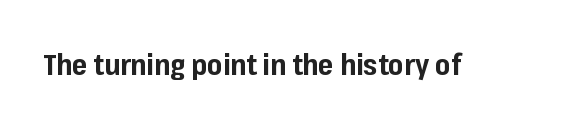
{"serif": "no", "italic": "no", "bold": "yes", "weight": "bold", "width": "normal", "stroke_contrast": "low", "x_height": "medium", "monospaced": "no", "underline": "no", "letter_spacing": "normal", "letter_spacing_em": 0.0, "glyph_px": 29}
